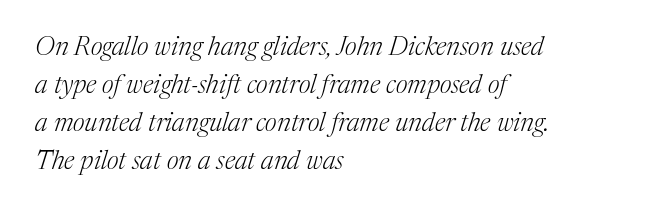
Q: Is the text bold? A: No.
Q: Is the text italic (slanted)? A: Yes, it leans right by about 17 degrees.
Q: Is the text underlined? A: No.
Q: How is the paragraph aligned? A: Left-aligned.
Q: Is the spacing between letters normal or unusually wide? A: Normal.
Q: Is the spacing between lines tight, normal or loose? A: Normal.
